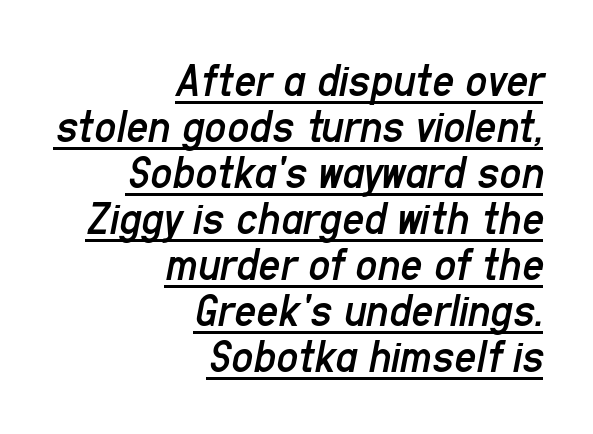
The image shows 48 px regular-weight, condensed type, italic (leaning right); set right-aligned, tight line spacing (0.96x), normal letter spacing, underlined; low stroke contrast and a medium x-height.
